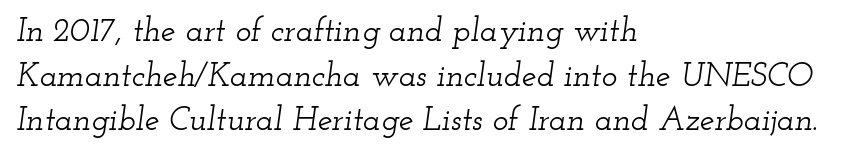
The image shows 33 px wide serif type, italic (leaning right); set left-aligned, normal line spacing (1.35x), normal letter spacing, not underlined; low stroke contrast and a small x-height.
